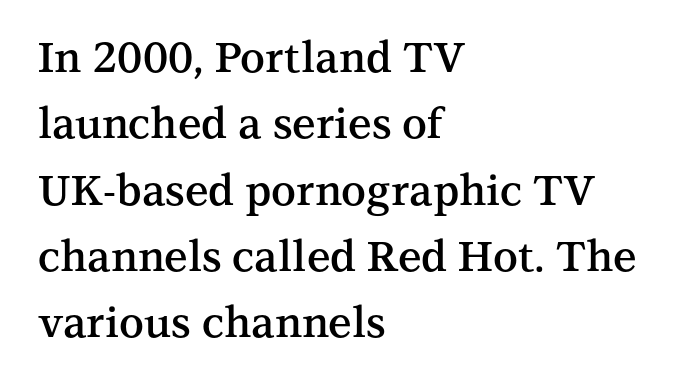
{"serif": "yes", "italic": "no", "bold": "semi", "weight": "semibold", "width": "normal", "stroke_contrast": "medium", "x_height": "medium", "monospaced": "no", "underline": "no", "align": "left", "line_spacing": "normal", "line_spacing_ratio": 1.58, "letter_spacing": "normal", "letter_spacing_em": 0.0, "glyph_px": 42}
